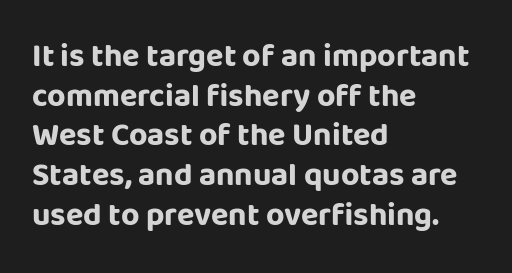
Q: Is the text bold? A: Yes.
Q: Is the text italic (slanted)? A: No, it is upright.
Q: Is the typeface a serif or a sans-serif typeface? A: Sans-serif.
Q: Is the text underlined? A: No.
Q: How is the paragraph aligned? A: Left-aligned.
Q: Is the spacing between letters normal or unusually wide? A: Normal.
Q: Width (condensed, normal, or wide)? A: Normal.
Q: Stroke contrast? A: Low.
Q: x-height? A: Large.
Q: Monospaced? A: No.
